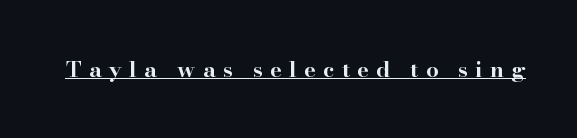
{"italic": "no", "bold": "yes", "underline": "yes", "letter_spacing": "wide", "letter_spacing_em": 0.33, "glyph_px": 22}
